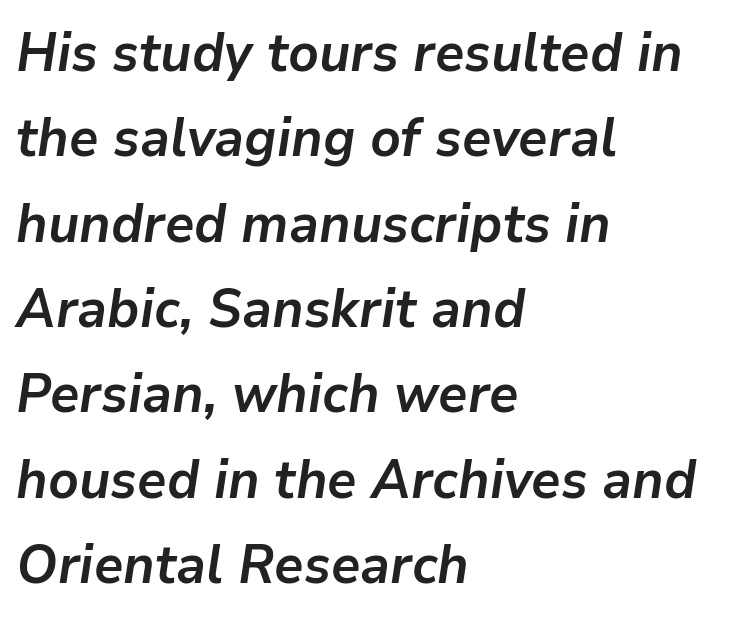
{"italic": "yes", "lean": "right", "slant_degrees": 9, "bold": "yes", "weight": "semibold", "width": "normal", "stroke_contrast": "low", "x_height": "medium", "monospaced": "no", "underline": "no", "align": "left", "line_spacing": "normal", "line_spacing_ratio": 1.58, "letter_spacing": "normal", "letter_spacing_em": 0.0, "glyph_px": 54}
